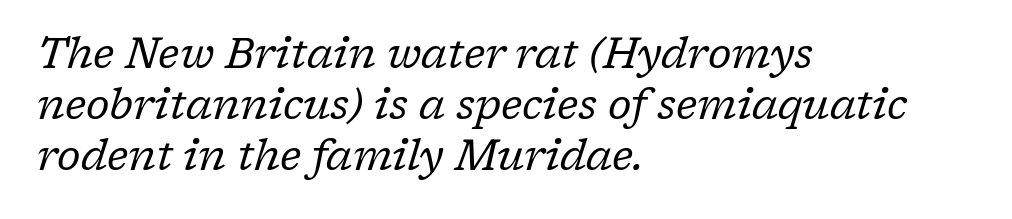
Stroke thickness stays within the range of a standard reading face or lighter. Each letter keeps its own natural width here, so spacing adapts to shape. A bare baseline throughout the passage. Spacing between characters is what you'd get straight out of the box. The paragraph has a hard left edge and a soft right edge. The type family on display is of the serif kind.
